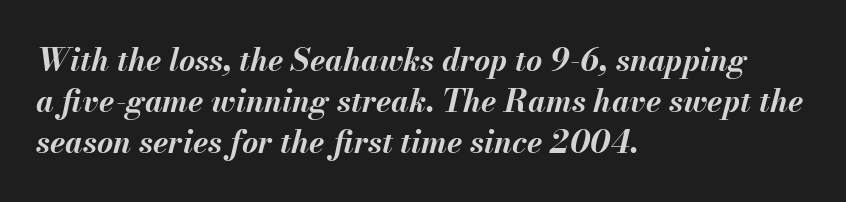
All the whitespace from short lines collects on the right. The passage shown is emphatically bold. If you drew a line through each stem, it would be angled. Proportional: the letters do not fall into vertical columns. What stands out about the letter spacing? Nothing — it is the standard amount.
